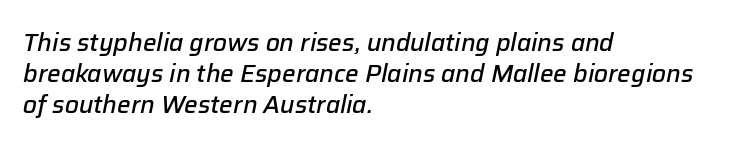
{"italic": "yes", "lean": "right", "slant_degrees": 12, "bold": "semi", "underline": "no", "align": "left", "line_spacing": "normal", "line_spacing_ratio": 1.3, "letter_spacing": "normal", "letter_spacing_em": 0.0, "glyph_px": 24}
